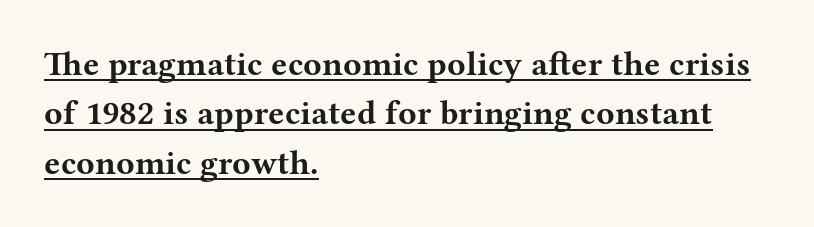
Looks like someone drew a line under every word here. A student would call this left alignment; a typographer would say flush left, rag right. Small tapered or slab feet sit at the stroke ends, so this counts as serif. The axis of the letterforms is exactly vertical.
